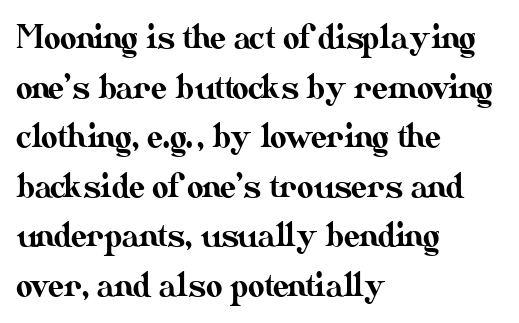
Q: Is the text italic (slanted)? A: No, it is upright.
Q: Is the text underlined? A: No.
Q: How is the paragraph aligned? A: Left-aligned.
Q: Is the spacing between letters normal or unusually wide? A: Normal.
Q: Is the spacing between lines tight, normal or loose? A: Normal.
Q: Width (condensed, normal, or wide)? A: Normal.
Q: Stroke contrast? A: Medium.
Q: x-height? A: Small.
Q: Monospaced? A: No.
